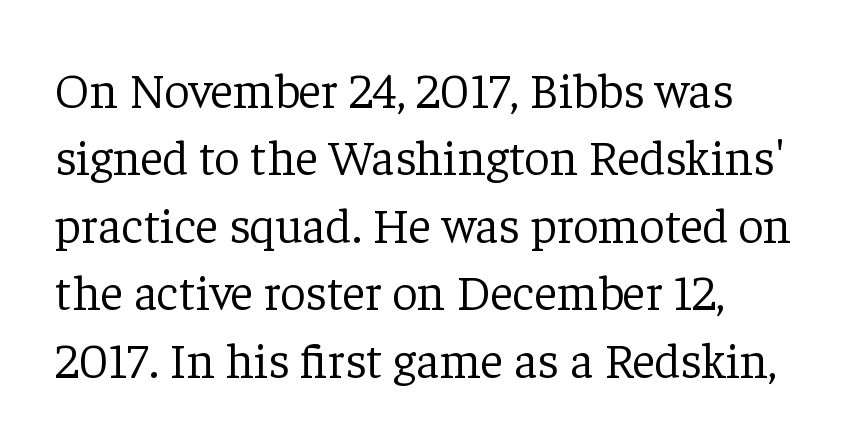
These lines are rendered in a variable-pitch font. Posture: vertical. The tracking reads as untouched default to a designer's eye. Each row of text sits above clean, open space. Letters have the restrained weight of plain body copy at most. The block of text has a typical density, with ordinary space between rows.
